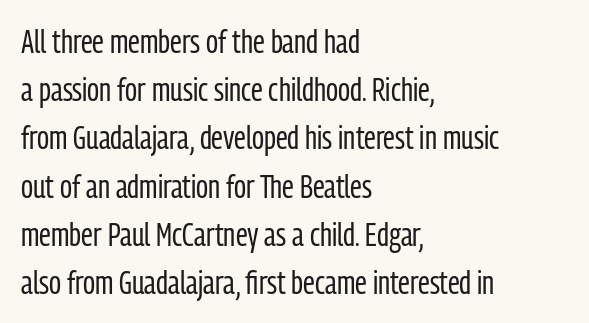
Q: Is the text bold? A: No.
Q: Is the text italic (slanted)? A: No, it is upright.
Q: Is the typeface a serif or a sans-serif typeface? A: Sans-serif.
Q: Is the text underlined? A: No.
Q: How is the paragraph aligned? A: Left-aligned.
Q: Is the spacing between letters normal or unusually wide? A: Normal.
Q: Is the spacing between lines tight, normal or loose? A: Normal.
Q: Width (condensed, normal, or wide)? A: Condensed.
Q: Stroke contrast? A: Low.
Q: x-height? A: Medium.
Q: Monospaced? A: No.
